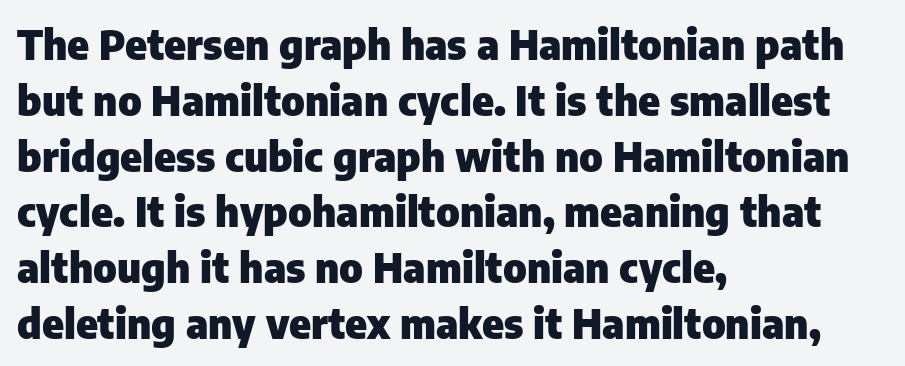
{"serif": "no", "italic": "no", "bold": "yes", "weight": "heavy", "width": "normal", "stroke_contrast": "low", "x_height": "medium", "monospaced": "no", "underline": "no", "align": "left", "line_spacing": "normal", "line_spacing_ratio": 1.36, "letter_spacing": "normal", "letter_spacing_em": 0.0, "glyph_px": 41}
